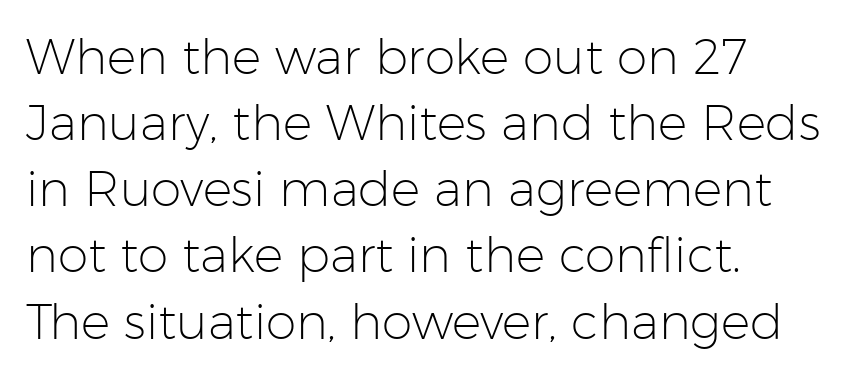
The image shows 49 px light sans-serif type, upright; set left-aligned, normal line spacing (1.35x), normal letter spacing, not underlined; low stroke contrast and a medium x-height.
